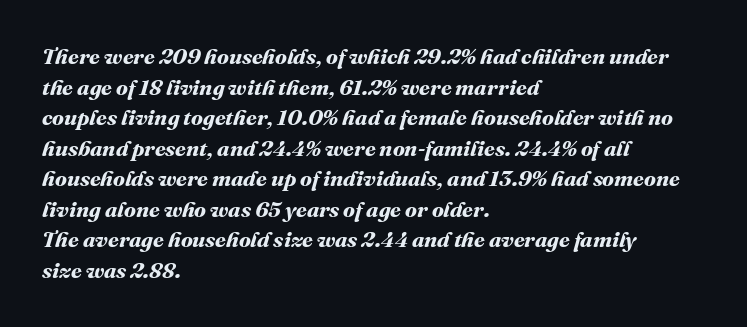
Q: Is the text bold? A: Yes.
Q: Is the text underlined? A: No.
Q: How is the paragraph aligned? A: Left-aligned.
Q: Is the spacing between letters normal or unusually wide? A: Normal.
Q: Is the spacing between lines tight, normal or loose? A: Normal.
